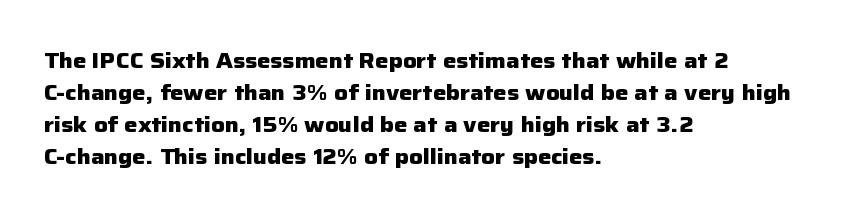
The type sits square on the baseline with zero lean. Summary of weight: heavy, a full bold. Interline gaps are of average width in this sample. The type is set solid horizontally, with unmodified tracking. Underline: absent.
